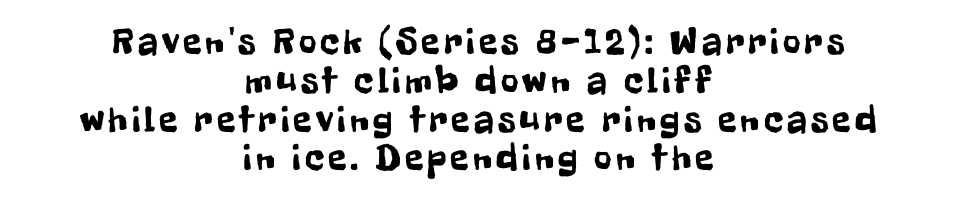
Note the varied advance widths — an 'i' is clearly narrower than an 'm'. This rendering uses center alignment, leaving both contours irregular but symmetric. This is the regular roman posture of the typeface. Words float on clear page, feet unadorned.
